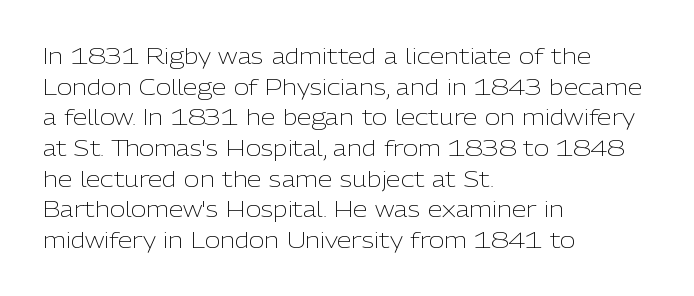
The image shows 21 px text type, upright; set left-aligned, normal line spacing (1.46x), normal letter spacing, not underlined.
